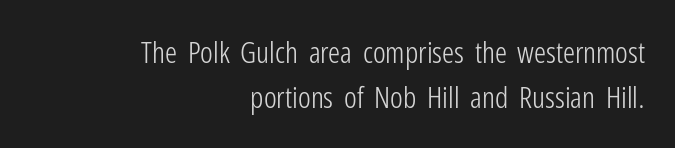
The image shows 30 px light, condensed sans-serif type, upright; set right-aligned, normal line spacing (1.51x), normal letter spacing, not underlined; low stroke contrast and a medium x-height.
